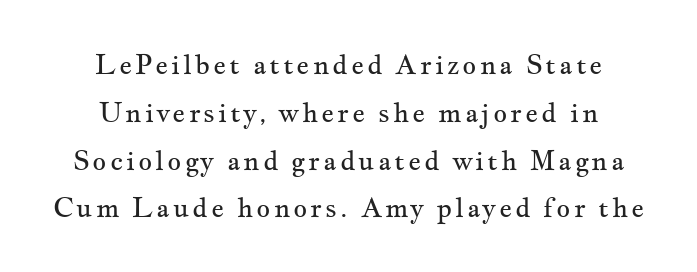
The image shows 27 px text type, upright; set centered, line spacing 1.77x, not underlined.
